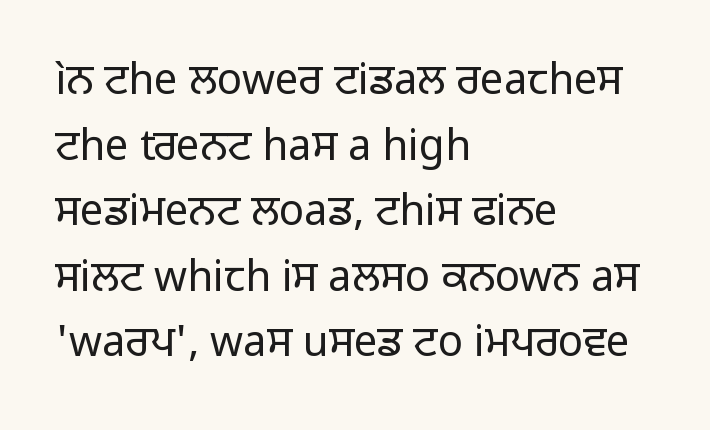
The image shows 42 px regular-weight sans-serif type, upright; set left-aligned, normal line spacing (1.56x), normal letter spacing, not underlined; low stroke contrast and a medium x-height.
